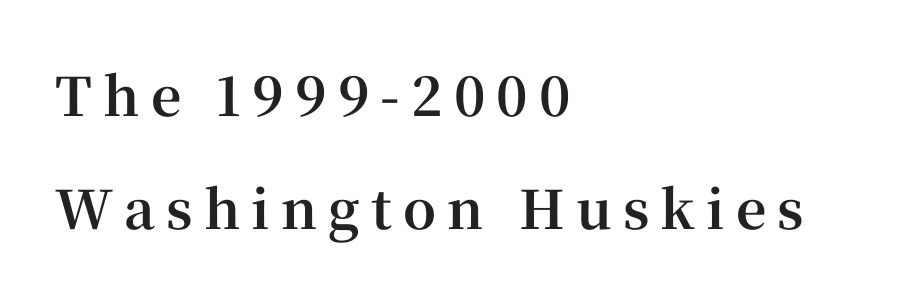
{"serif": "yes", "italic": "no", "bold": "yes", "weight": "bold", "width": "normal", "stroke_contrast": "high", "x_height": "medium", "monospaced": "no", "underline": "no", "align": "left", "line_spacing": "loose", "line_spacing_ratio": 2.13, "letter_spacing": "wide", "letter_spacing_em": 0.21, "glyph_px": 53}
